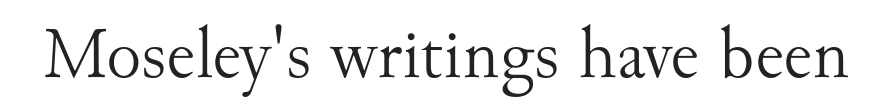
Q: Is the text bold? A: No.
Q: Is the text italic (slanted)? A: No, it is upright.
Q: Is the typeface a serif or a sans-serif typeface? A: Serif.
Q: Is the text underlined? A: No.
Q: Is the spacing between letters normal or unusually wide? A: Normal.
Q: Width (condensed, normal, or wide)? A: Normal.
Q: Stroke contrast? A: Medium.
Q: x-height? A: Small.
Q: Monospaced? A: No.
